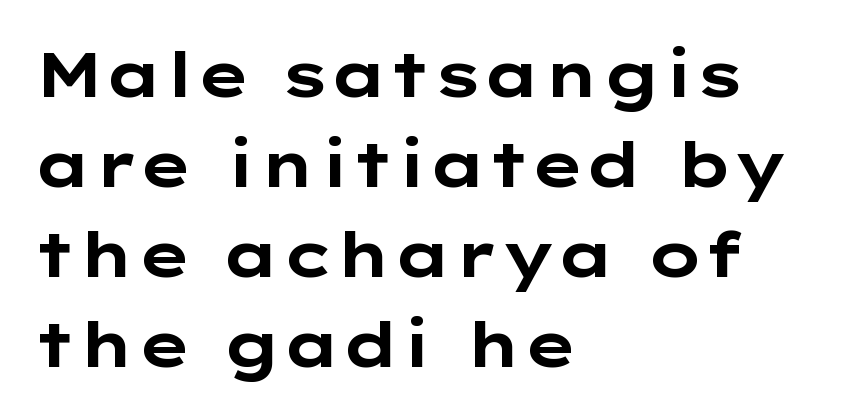
The paragraph has a hard left edge and a soft right edge. The rendering uses a bold face; every stroke is thick and dark. Characters remain perfectly vertical along every line. There is no visible air inserted between adjacent glyphs. A clean baseline with only descenders dipping below it.
